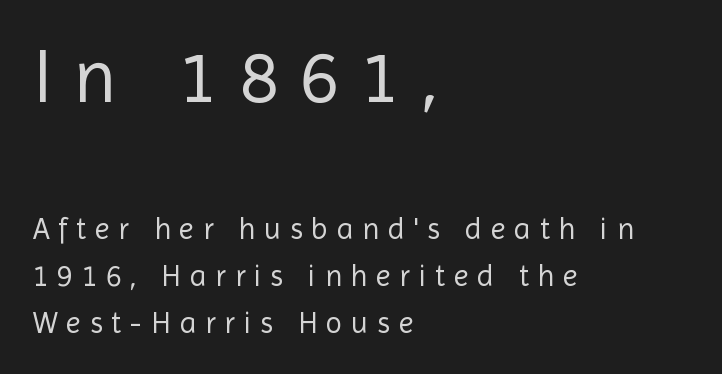
The image shows 75 px regular-weight sans-serif type, upright; set left-aligned, normal line spacing (1.57x), unusually wide letter spacing (+0.29 em), not underlined; the first (top) block is 2.5x larger; a medium x-height.
